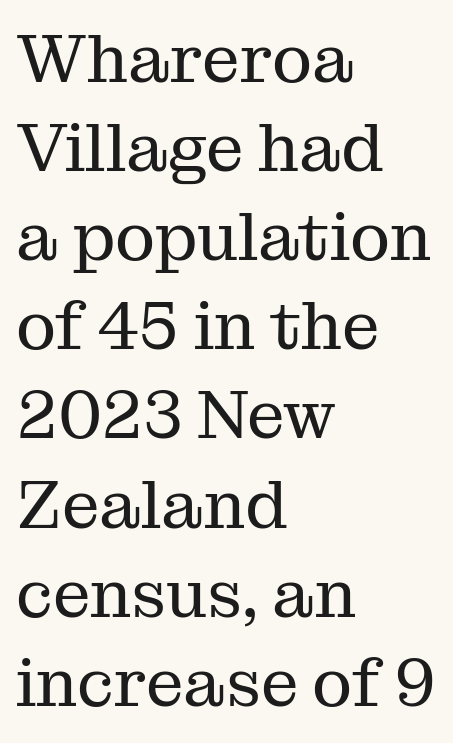
Q: Is the text bold? A: No.
Q: Is the text italic (slanted)? A: No, it is upright.
Q: Is the typeface a serif or a sans-serif typeface? A: Serif.
Q: Is the text underlined? A: No.
Q: How is the paragraph aligned? A: Left-aligned.
Q: Is the spacing between letters normal or unusually wide? A: Normal.
Q: Is the spacing between lines tight, normal or loose? A: Normal.
Q: Width (condensed, normal, or wide)? A: Normal.
Q: Stroke contrast? A: Medium.
Q: x-height? A: Medium.
Q: Monospaced? A: No.
